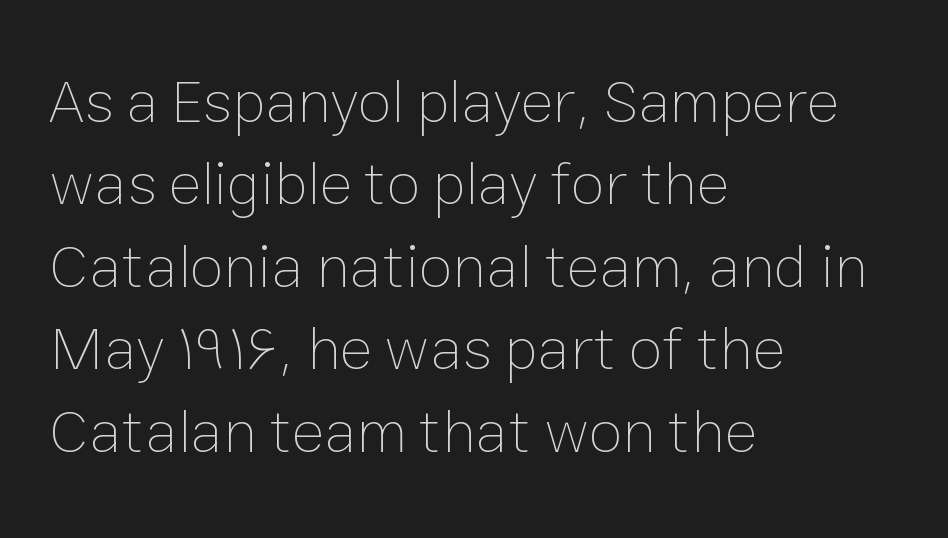
The image shows 62 px thin type, upright; set left-aligned, normal line spacing (1.33x), normal letter spacing, not underlined; low stroke contrast and a medium x-height.
